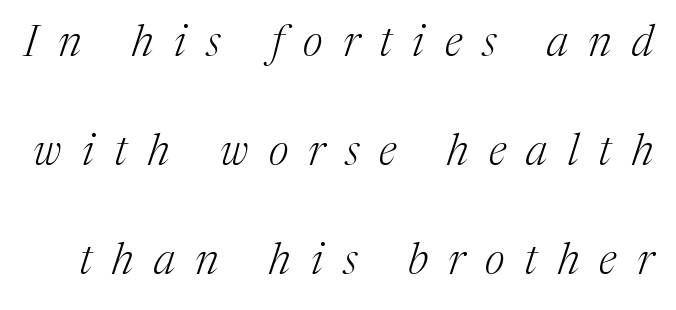
{"serif": "yes", "italic": "yes", "lean": "right", "slant_degrees": 17, "bold": "no", "weight": "light", "width": "normal", "stroke_contrast": "medium", "x_height": "medium", "monospaced": "no", "underline": "no", "line_spacing": "loose", "line_spacing_ratio": 2.48, "letter_spacing": "wide", "letter_spacing_em": 0.46, "glyph_px": 44}
